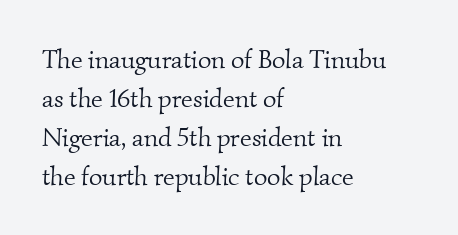
No word sits above an underline. Rows of type keep a routine distance in the vertical direction. The weight tops out at a normal text grade. The line texture is even and compact thanks to regular tracking.
